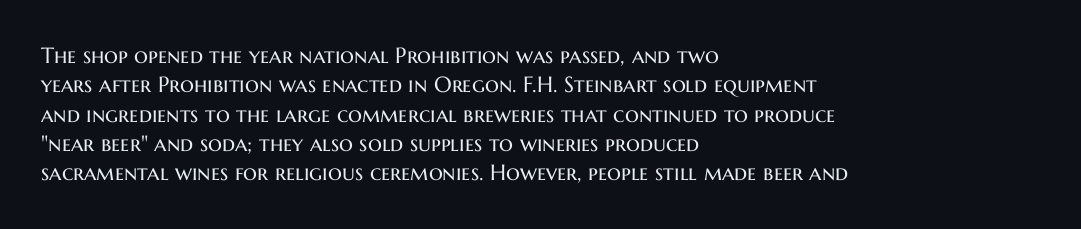
The image shows 22 px text type, upright; set left-aligned, normal line spacing (1.33x), normal letter spacing, not underlined.
